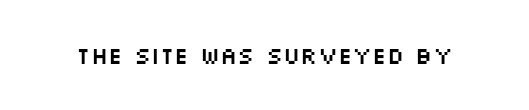
Each word holds together tightly as a unit, with standard inter-letter gaps. Posture: upright roman. The specimen omits any rule beneath the text block's lines.
